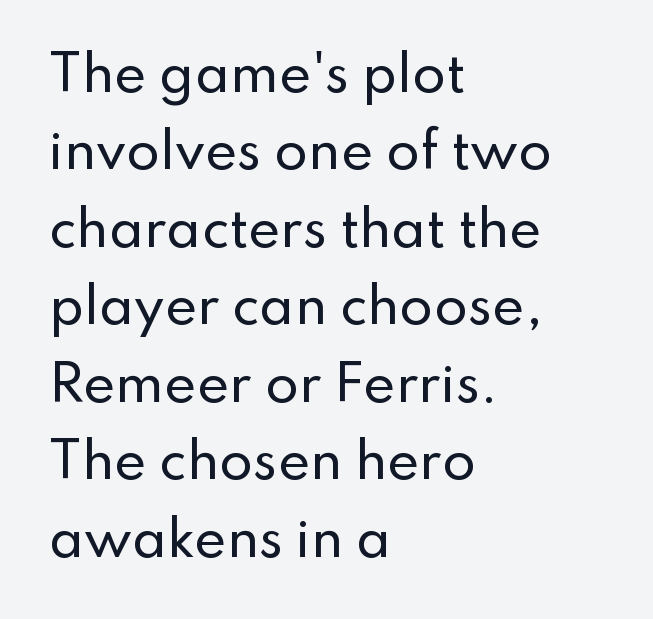
{"serif": "no", "italic": "no", "width": "normal", "stroke_contrast": "low", "x_height": "small", "monospaced": "no", "underline": "no", "align": "left", "line_spacing": "normal", "line_spacing_ratio": 1.58, "letter_spacing": "normal", "letter_spacing_em": 0.0, "glyph_px": 49}
